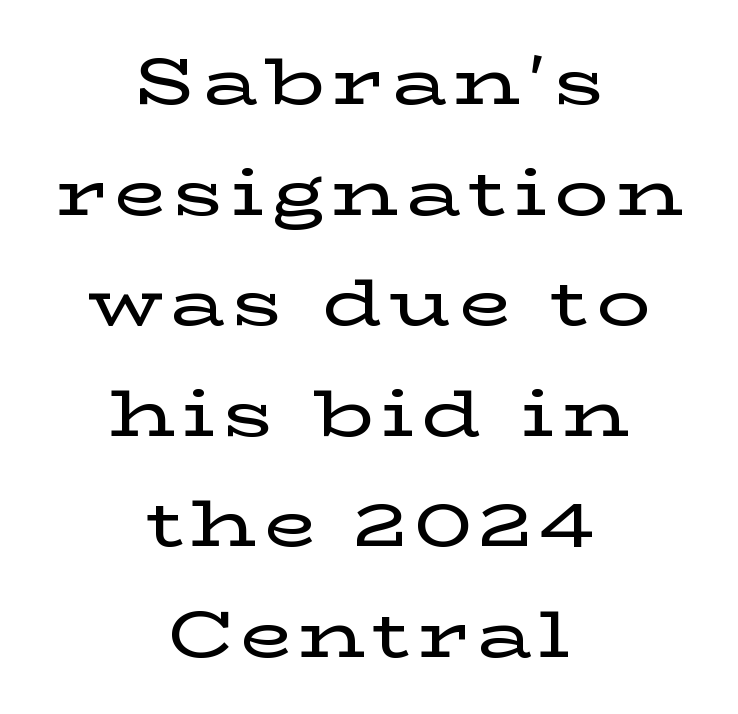
{"serif": "yes", "italic": "no", "width": "wide", "stroke_contrast": "low", "x_height": "medium", "monospaced": "no", "underline": "no", "align": "center", "line_spacing": "normal", "line_spacing_ratio": 1.65, "glyph_px": 67}
